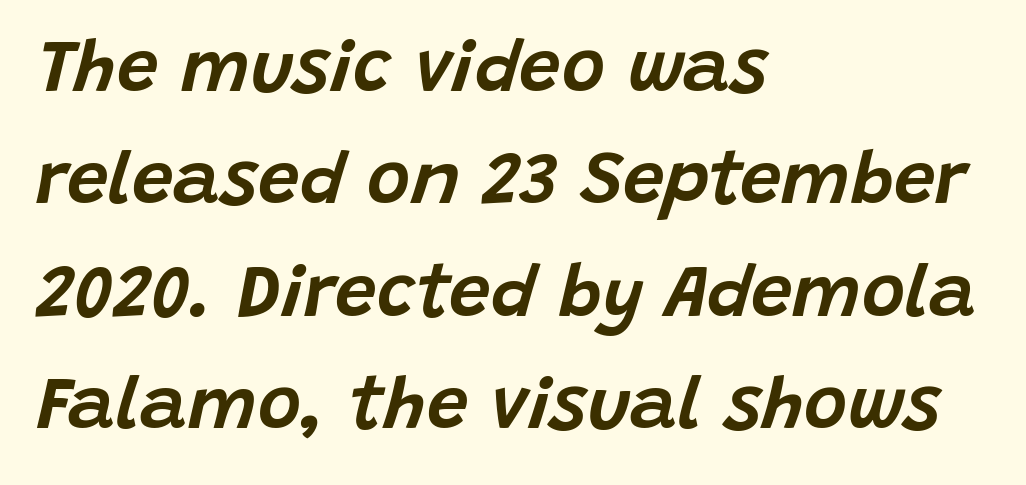
{"italic": "yes", "lean": "right", "slant_degrees": 15, "width": "normal", "stroke_contrast": "low", "x_height": "large", "monospaced": "no", "underline": "no", "align": "left", "line_spacing": "normal", "line_spacing_ratio": 1.52, "letter_spacing": "normal", "letter_spacing_em": 0.0, "glyph_px": 74}
